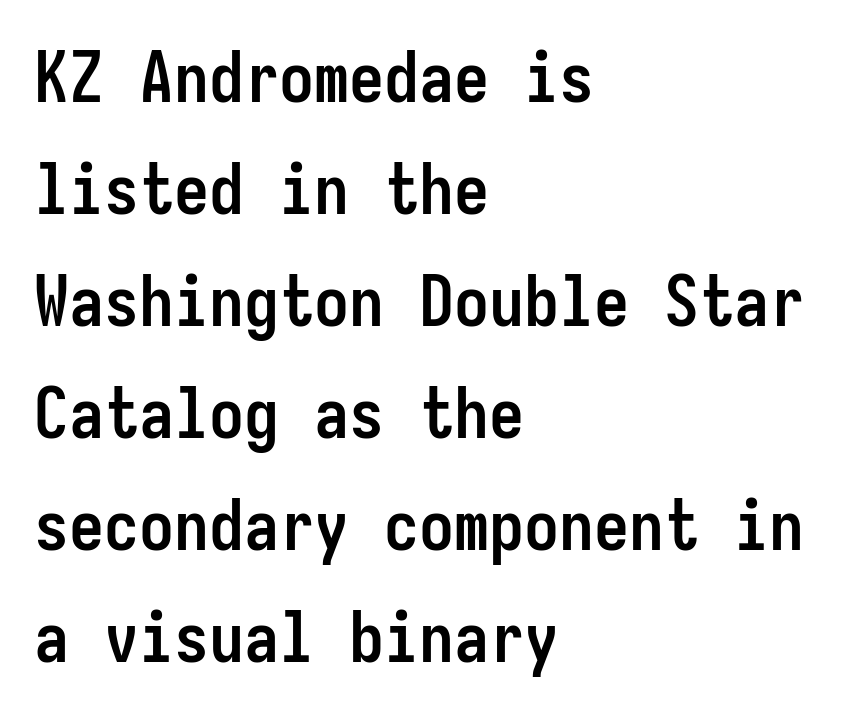
{"serif": "no", "italic": "no", "bold": "yes", "weight": "semibold", "width": "condensed", "stroke_contrast": "low", "x_height": "medium", "monospaced": "yes", "underline": "no", "align": "left", "line_spacing": "normal", "line_spacing_ratio": 1.6, "letter_spacing": "normal", "letter_spacing_em": 0.0, "glyph_px": 70}
